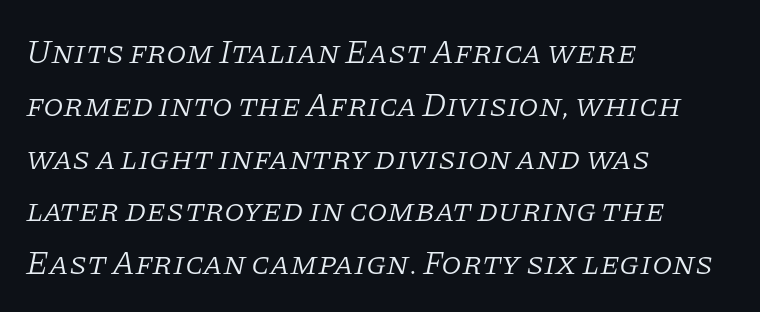
{"serif": "yes", "italic": "yes", "lean": "right", "slant_degrees": 11, "bold": "no", "weight": "light", "width": "normal", "stroke_contrast": "low", "x_height": "large", "monospaced": "no", "underline": "no", "align": "left", "line_spacing": "normal", "line_spacing_ratio": 1.6, "letter_spacing": "normal", "letter_spacing_em": 0.0, "glyph_px": 33}
